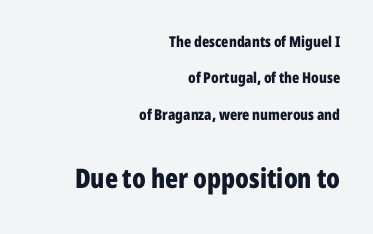
The image shows 27 px bold type, upright; set right-aligned, loose line spacing (2.42x), normal letter spacing, not underlined; the second (bottom) block is 1.8x larger.
